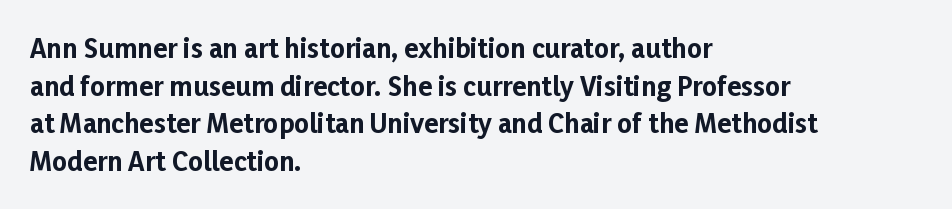
On the weight axis this lands at bold, roughly 700. Words float on clear page, feet unadorned. Interline gaps are of average width in this sample. The rendering keeps characters at their native spacing. In terms of posture, this sample is upright.
